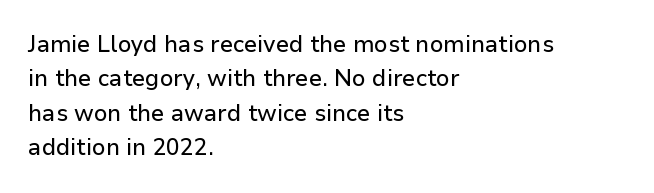
The specimen omits any rule beneath the text block's lines. The line-height multiplier appears to be the usual default. Posture: upright roman. The letters sit at their default tracking, neither squeezed nor spread.
